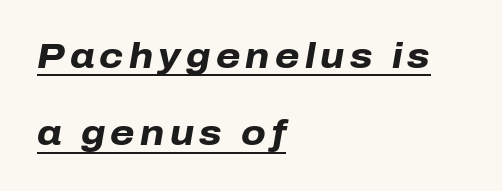
The sample's only ornament is a line tracing under the words. Character widths vary here, with narrow letters taking less room than wide ones. Heft: maximum for text — a bold. The font's italic variant was chosen for this text.
